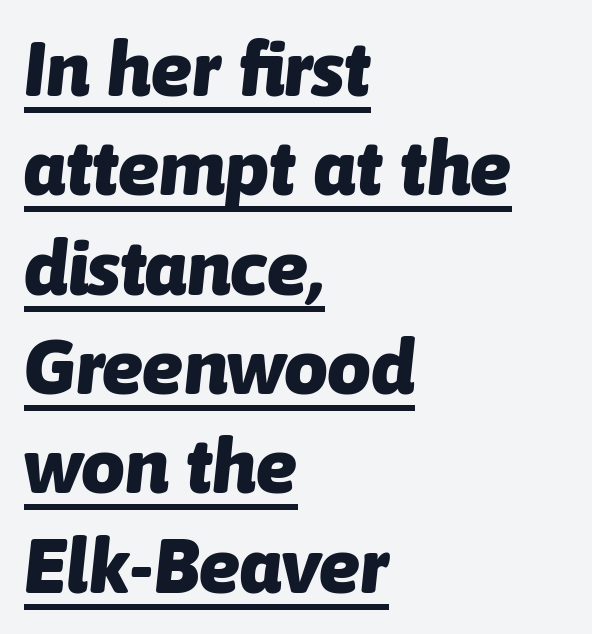
The image shows 77 px heavy type, italic (leaning right); set left-aligned, normal line spacing (1.29x), normal letter spacing, underlined; low stroke contrast and a medium x-height.
